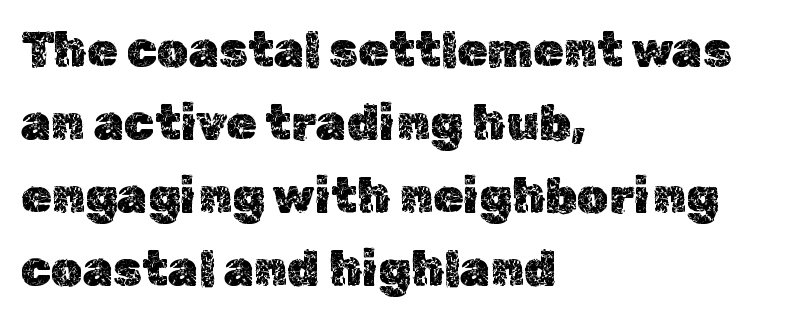
The passage shown is typed in a proportional face where columns would drift. Quick note: interline space is typical. In CSS terms this would be text-align: left. Short note: letters normally spaced. Beneath every word, the page is bare. In terms of posture, this sample is upright.
